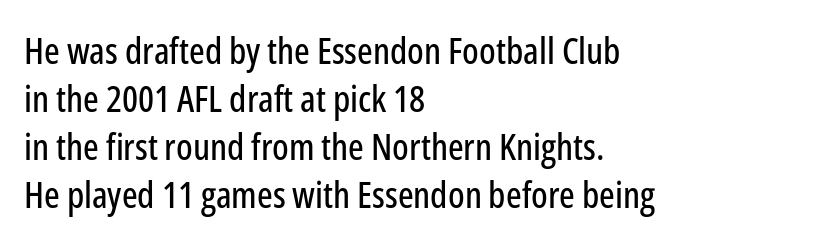
{"serif": "no", "italic": "no", "width": "condensed", "stroke_contrast": "low", "x_height": "medium", "monospaced": "no", "underline": "no", "align": "left", "line_spacing": "normal", "line_spacing_ratio": 1.3, "letter_spacing": "normal", "letter_spacing_em": 0.0, "glyph_px": 37}
